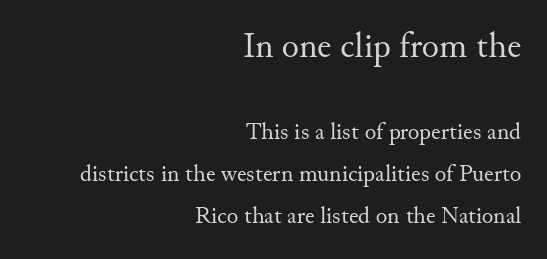
The image shows 36 px regular-weight serif type, upright; set right-aligned, line spacing 1.75x, normal letter spacing, not underlined; the first (top) block is 1.5x larger; medium stroke contrast and a small x-height.
